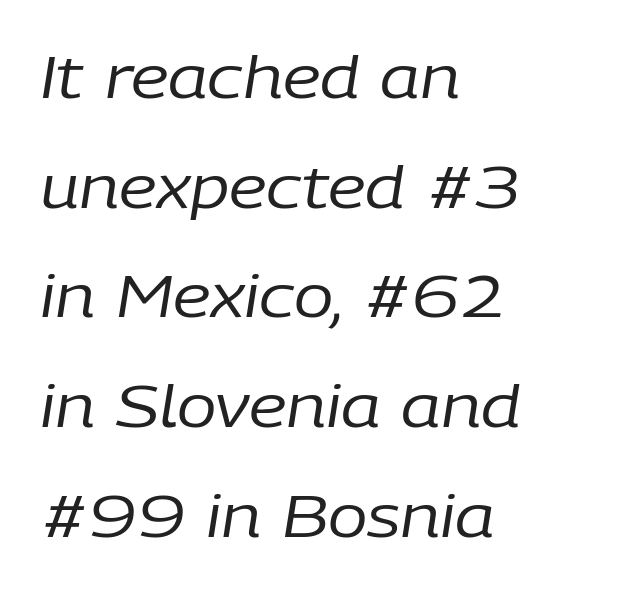
Q: Is the text bold? A: No.
Q: Is the text italic (slanted)? A: Yes, it leans right by about 9 degrees.
Q: Is the text underlined? A: No.
Q: How is the paragraph aligned? A: Left-aligned.
Q: Is the spacing between letters normal or unusually wide? A: Normal.
Q: Width (condensed, normal, or wide)? A: Normal.
Q: Stroke contrast? A: Low.
Q: x-height? A: Medium.
Q: Monospaced? A: No.
